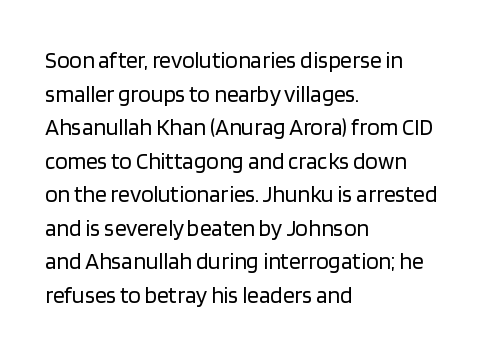
The image shows 23 px text type, upright; set left-aligned, normal line spacing (1.46x), normal letter spacing, not underlined.
